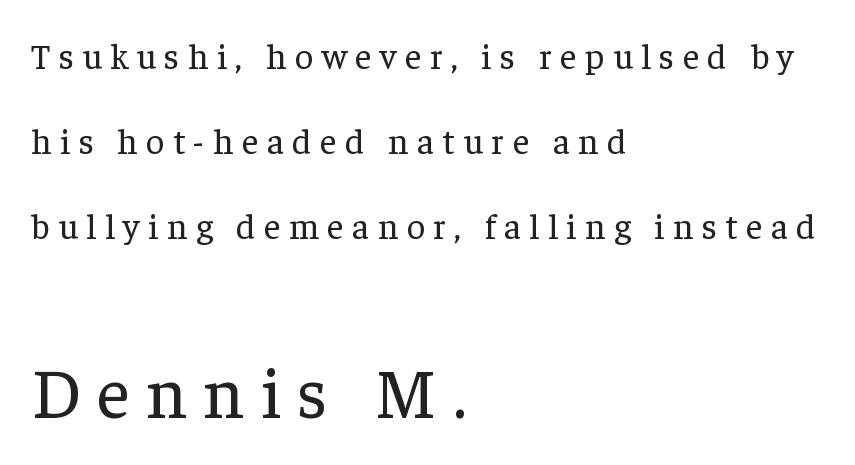
{"serif": "yes", "italic": "no", "bold": "no", "weight": "regular", "width": "normal", "stroke_contrast": "low", "x_height": "medium", "monospaced": "no", "underline": "no", "align": "left", "line_spacing": "loose", "line_spacing_ratio": 2.36, "letter_spacing": "wide", "letter_spacing_em": 0.23, "larger_block": "second", "size_ratio": 1.97, "glyph_px": 71}
